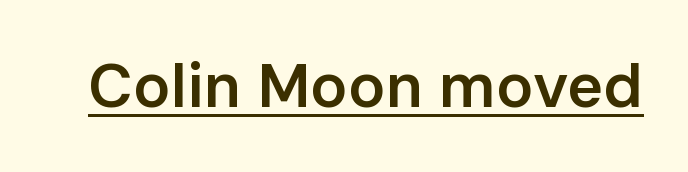
Q: Is the text bold? A: Semi-bold.
Q: Is the text italic (slanted)? A: No, it is upright.
Q: Is the typeface a serif or a sans-serif typeface? A: Sans-serif.
Q: Is the text underlined? A: Yes.
Q: Is the spacing between letters normal or unusually wide? A: Normal.
Q: Width (condensed, normal, or wide)? A: Normal.
Q: Stroke contrast? A: Low.
Q: x-height? A: Medium.
Q: Monospaced? A: No.
